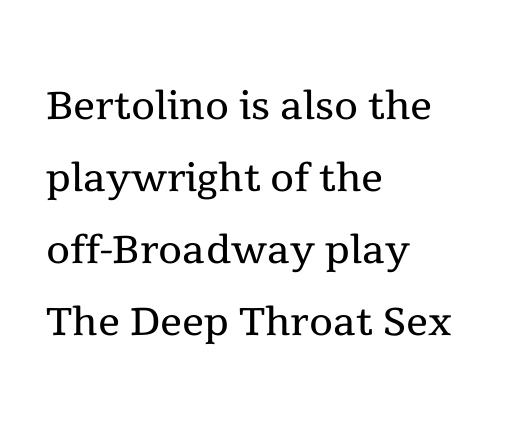
{"serif": "yes", "italic": "no", "bold": "no", "weight": "regular", "width": "normal", "x_height": "medium", "monospaced": "no", "underline": "no", "align": "left", "line_spacing": "normal", "line_spacing_ratio": 1.31, "letter_spacing": "normal", "letter_spacing_em": 0.0, "glyph_px": 55}
